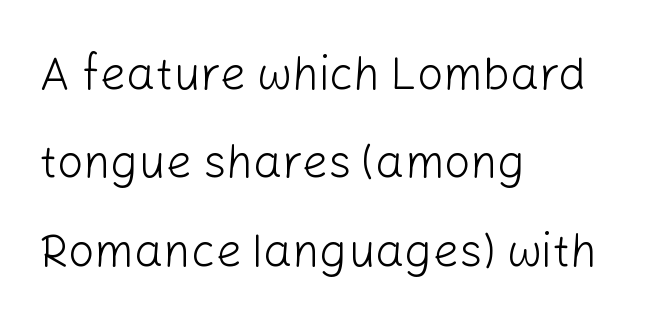
{"serif": "no", "italic": "no", "bold": "no", "weight": "light", "width": "normal", "stroke_contrast": "low", "x_height": "medium", "monospaced": "no", "underline": "no", "align": "left", "line_spacing": "loose", "line_spacing_ratio": 1.92, "letter_spacing": "normal", "letter_spacing_em": 0.0, "glyph_px": 46}
